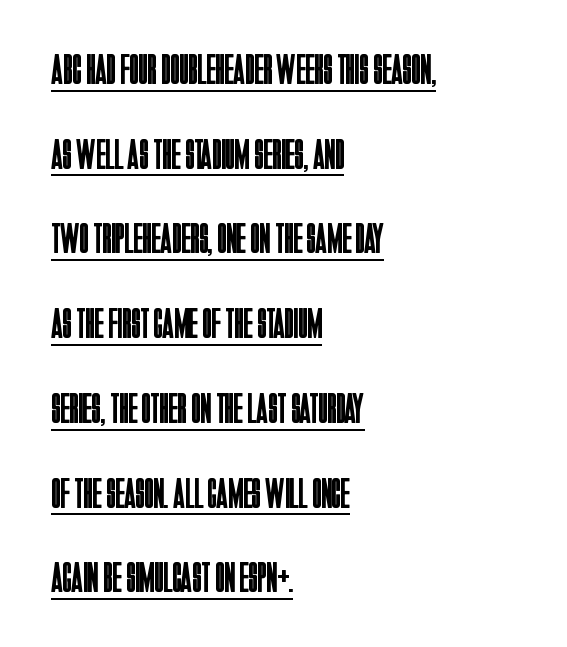
{"serif": "no", "italic": "no", "bold": "no", "weight": "regular", "width": "condensed", "stroke_contrast": "low", "x_height": "large", "monospaced": "no", "underline": "yes", "align": "left", "line_spacing": "loose", "line_spacing_ratio": 1.97, "letter_spacing": "normal", "letter_spacing_em": 0.0, "glyph_px": 43}
